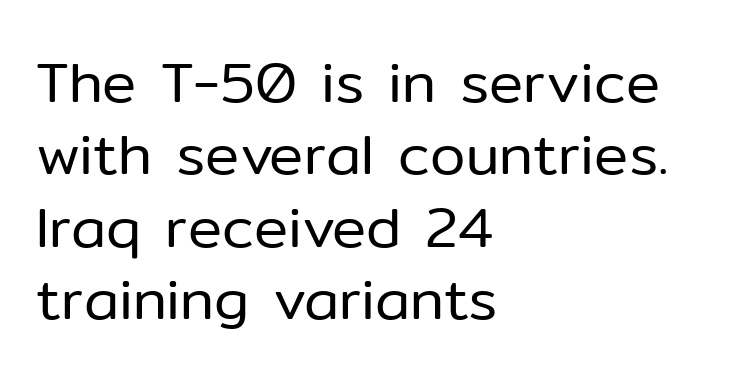
Rendered with straight, roman letterforms. The paragraph has a hard left edge and a soft right edge. No heavy texture on the line: the type isn't bold. Letter spacing: default.
